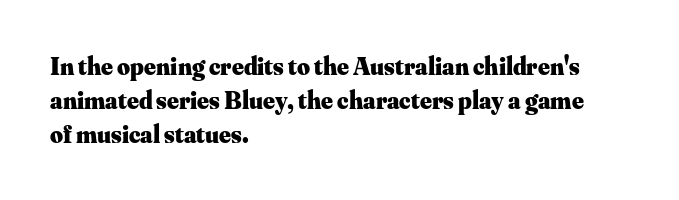
Just letters on the line, the space beneath them empty. No italicization has been applied; the sample stays upright. The rows are spaced the way most documents space them. The glyphs have the mass of a bold cut. Look at the tracking — it's just the regular setting, nothing added. Each line starts at the same left margin while the right side varies.
